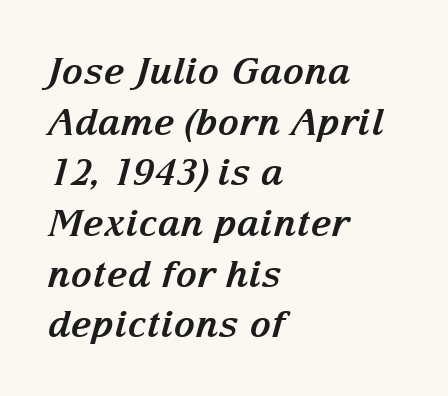
In terms of letterspacing, this is plain default setting. This sample has the flowing, uneven cadence of proportional lettering. The glyphs have the mass of a bold cut. Style check: oblique. A student would call this left alignment; a typographer would say flush left, rag right. The designer went with a serif here, giving each stem small feet.
